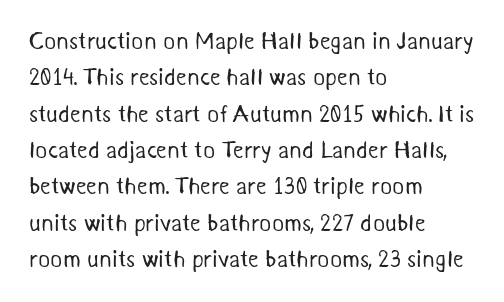
Does extra space separate the letters? No, they use regular spacing. This rendering features lettering with no underline. The font sits on the lighter half of the weight spectrum, regular included. Regular leading.
